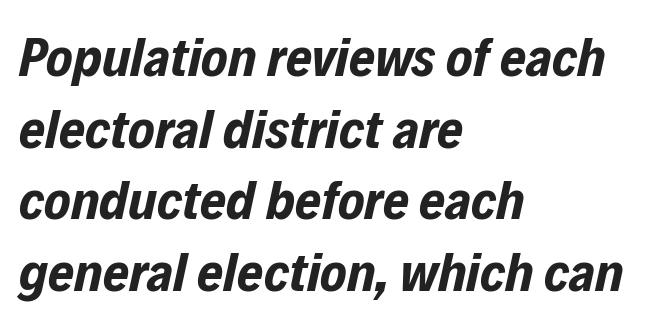
The image shows 56 px bold, condensed type, italic (leaning right); set left-aligned, normal line spacing (1.28x), normal letter spacing, not underlined; low stroke contrast and a medium x-height.
